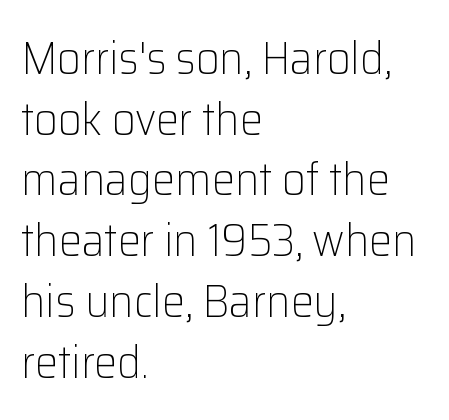
{"serif": "no", "italic": "no", "bold": "no", "weight": "light", "width": "normal", "stroke_contrast": "low", "x_height": "medium", "monospaced": "no", "underline": "no", "align": "left", "line_spacing": "normal", "line_spacing_ratio": 1.32, "letter_spacing": "normal", "letter_spacing_em": 0.0, "glyph_px": 46}
